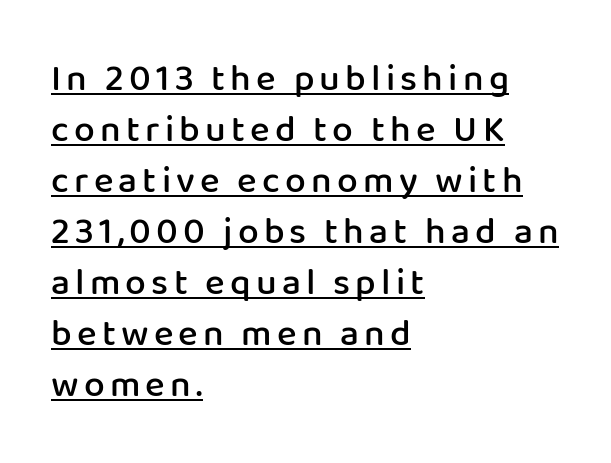
How heavy is the stroke? Medium-heavy — a semibold, shy of bold. The rows are spaced the way most documents space them. Characters remain perfectly vertical along every line. The font family rendered here belongs to the sans-serif group.
